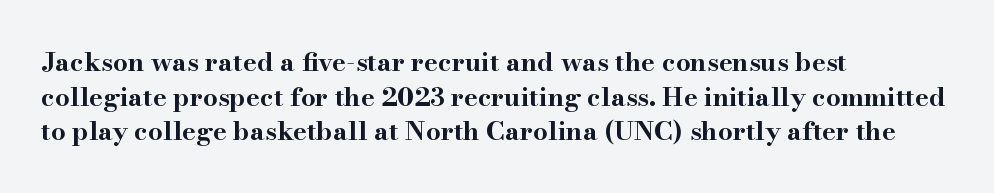
The image shows 26 px bold type, upright; set left-aligned, normal line spacing (1.33x), normal letter spacing, not underlined.
